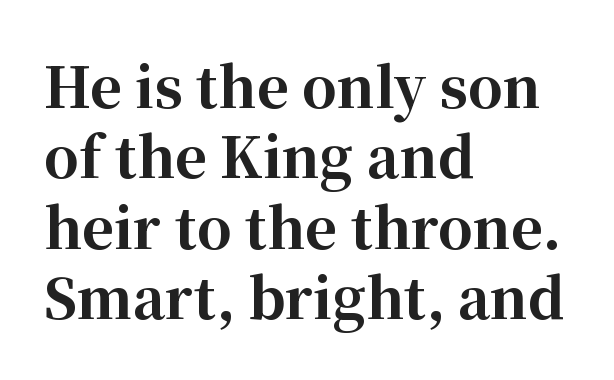
{"serif": "yes", "italic": "no", "bold": "yes", "weight": "bold", "width": "normal", "stroke_contrast": "high", "x_height": "medium", "monospaced": "no", "underline": "no", "align": "left", "line_spacing": "normal", "line_spacing_ratio": 1.28, "letter_spacing": "normal", "letter_spacing_em": 0.0, "glyph_px": 55}
